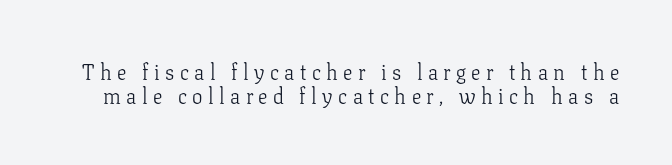
Words appear elongated and porous because spacing is wide. The leading is snug, giving the passage a crowded texture. Rendered with straight, roman letterforms. The characters are drawn with everyday or finer stroke widths. Words float on clear page, feet unadorned.
